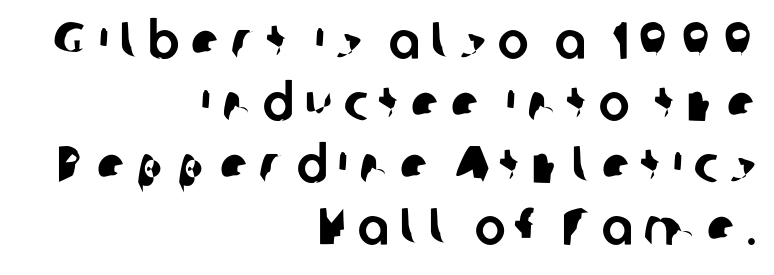
{"serif": "no", "width": "normal", "stroke_contrast": "low", "x_height": "medium", "monospaced": "no", "underline": "no", "align": "right", "line_spacing_ratio": 1.19, "letter_spacing": "wide", "letter_spacing_em": 0.21, "glyph_px": 52}
